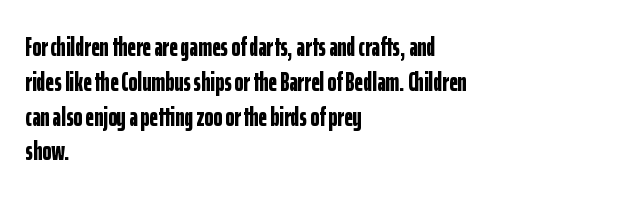
The words here are not underlined. Style check: upright. Typesetter's note: full bold, strokes at maximum text heaviness. Left-aligned paragraph, ragged on the right. One glance says typical: line gaps are just what's usual. Look at the tracking — it's just the regular setting, nothing added.
